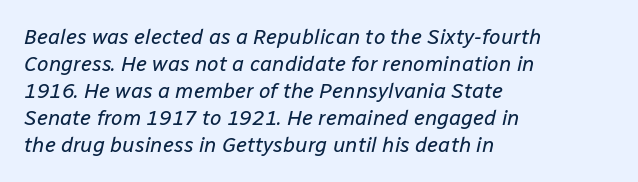
An italicized treatment has been applied to the whole sample. The space between consecutive lines is moderate. Check the space under the baseline: it is left empty. In terms of letterspacing, this is plain default setting. Weight: in the light-to-regular range.
